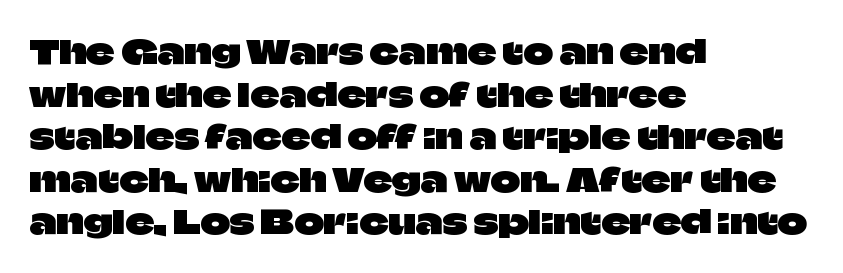
The space between consecutive lines is moderate. Serifs: no, the terminals of the letterforms are clean. When letters stand straight like this, we call the style roman or upright. The specimen omits any rule beneath the text block's lines.
